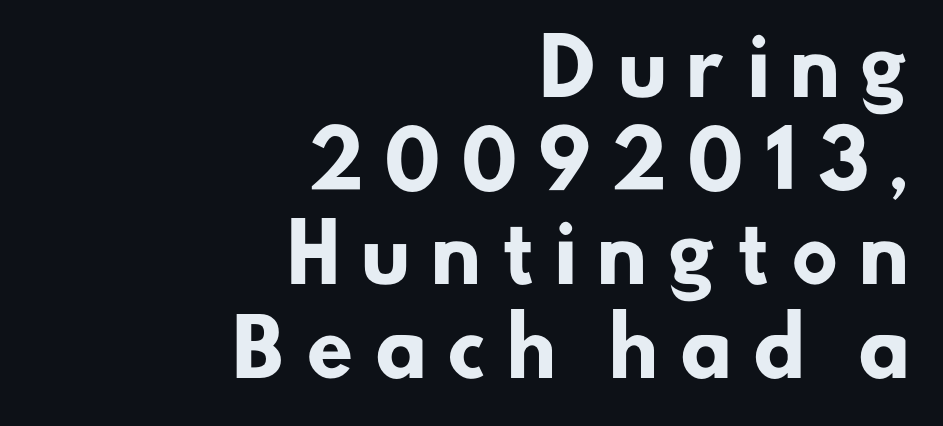
These lines stack with their right ends in a neat column. Character widths vary here, with narrow letters taking less room than wide ones. The words here are not underlined. This rendering employs a face without finishing strokes, i.e., a sans-serif.
